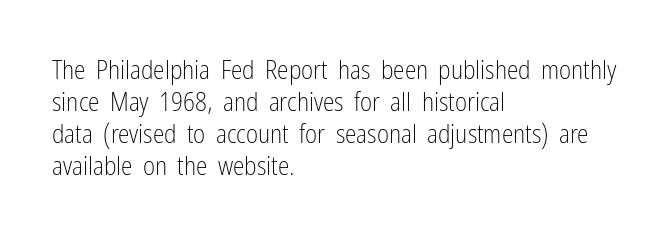
The image shows 26 px text type, upright; set left-aligned, line spacing 1.23x, normal letter spacing, not underlined.
